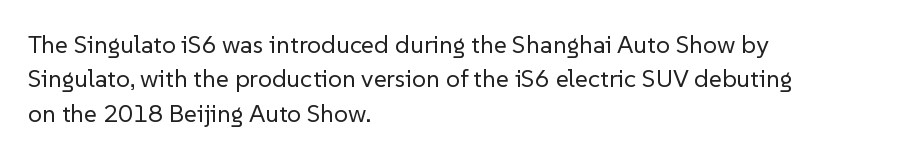
The image shows 25 px text type, upright; set left-aligned, normal line spacing (1.38x), normal letter spacing, not underlined.
